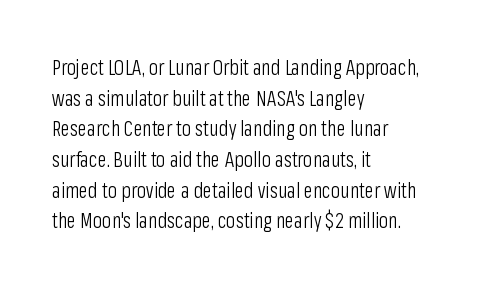
{"italic": "no", "bold": "no", "underline": "no", "align": "left", "line_spacing": "normal", "line_spacing_ratio": 1.46, "letter_spacing": "normal", "letter_spacing_em": 0.0, "glyph_px": 21}
